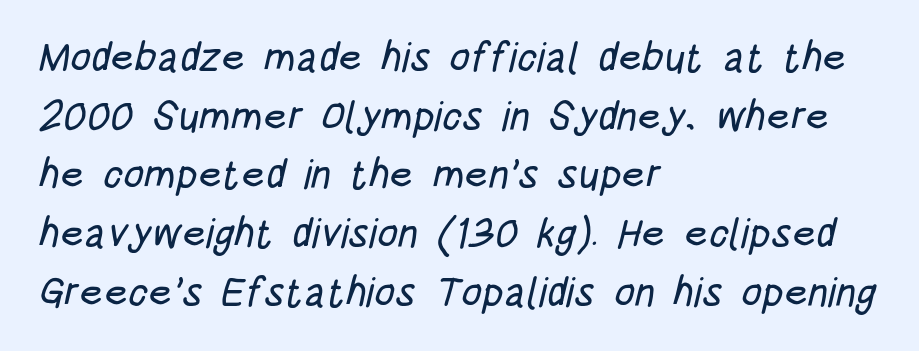
The image shows 41 px condensed sans-serif type; set left-aligned, normal line spacing (1.43x), normal letter spacing, not underlined; low stroke contrast and a large x-height.
